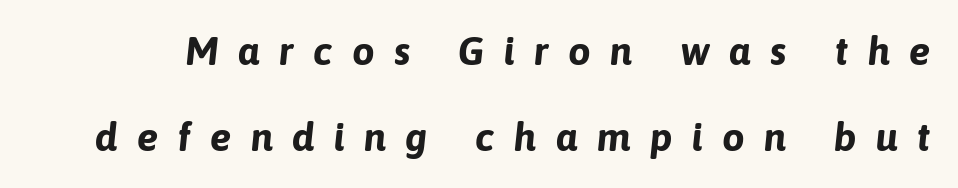
{"italic": "yes", "lean": "right", "slant_degrees": 6, "bold": "yes", "weight": "bold", "width": "normal", "stroke_contrast": "low", "x_height": "medium", "monospaced": "no", "underline": "no", "line_spacing": "loose", "line_spacing_ratio": 2.16, "letter_spacing": "wide", "letter_spacing_em": 0.48, "glyph_px": 40}
